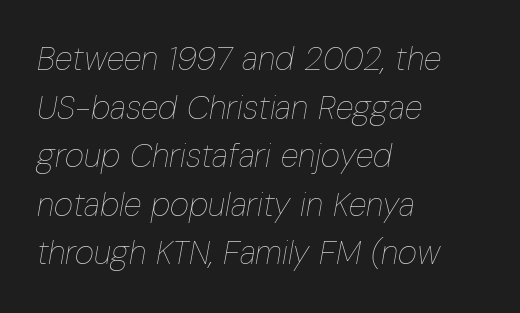
{"italic": "yes", "lean": "right", "slant_degrees": 10, "bold": "no", "weight": "thin", "width": "condensed", "stroke_contrast": "low", "x_height": "medium", "monospaced": "no", "underline": "no", "align": "left", "line_spacing": "normal", "line_spacing_ratio": 1.47, "letter_spacing": "normal", "letter_spacing_em": 0.0, "glyph_px": 33}
